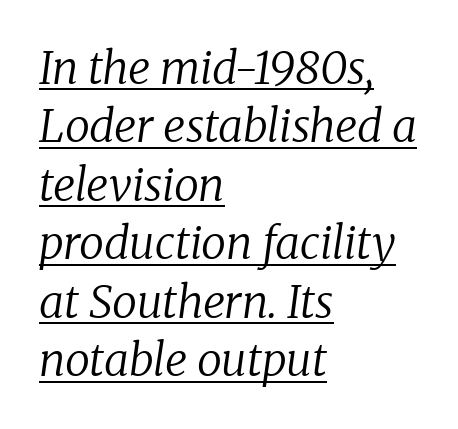
The image shows 45 px regular-weight serif type, italic (leaning right); set left-aligned, normal line spacing (1.3x), normal letter spacing, underlined; low stroke contrast and a medium x-height.
